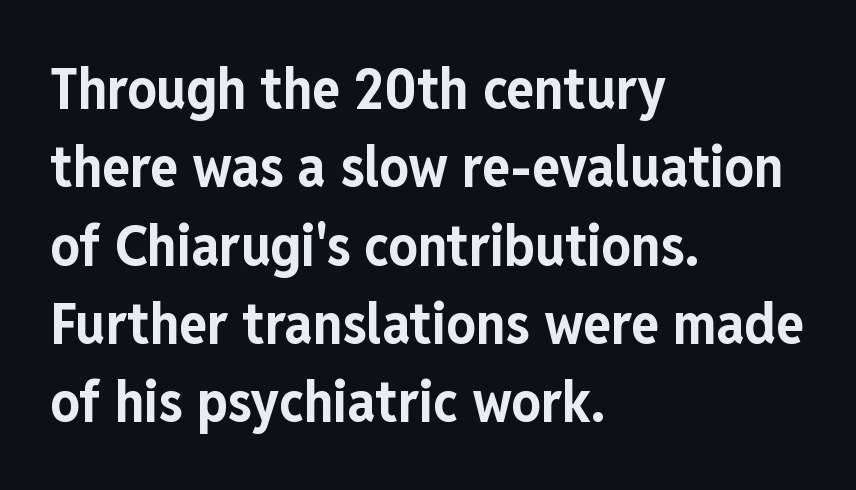
Q: Is the text bold? A: Yes.
Q: Is the text italic (slanted)? A: No, it is upright.
Q: Is the typeface a serif or a sans-serif typeface? A: Sans-serif.
Q: Is the text underlined? A: No.
Q: How is the paragraph aligned? A: Left-aligned.
Q: Is the spacing between letters normal or unusually wide? A: Normal.
Q: Is the spacing between lines tight, normal or loose? A: Normal.
Q: Width (condensed, normal, or wide)? A: Condensed.
Q: Stroke contrast? A: Low.
Q: x-height? A: Medium.
Q: Monospaced? A: No.
